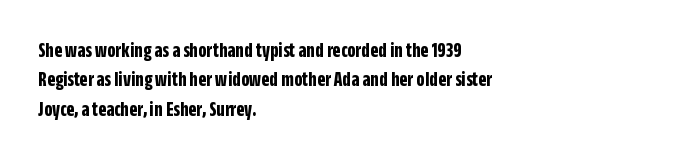
{"italic": "no", "bold": "yes", "underline": "no", "align": "left", "line_spacing": "normal", "line_spacing_ratio": 1.4, "letter_spacing": "normal", "letter_spacing_em": 0.0, "glyph_px": 21}
